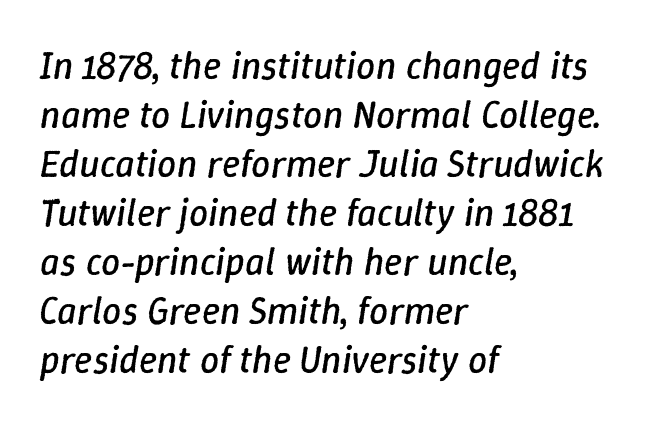
The image shows 38 px regular-weight type, italic (leaning right); set left-aligned, normal line spacing (1.29x), normal letter spacing, not underlined; low stroke contrast and a medium x-height.
